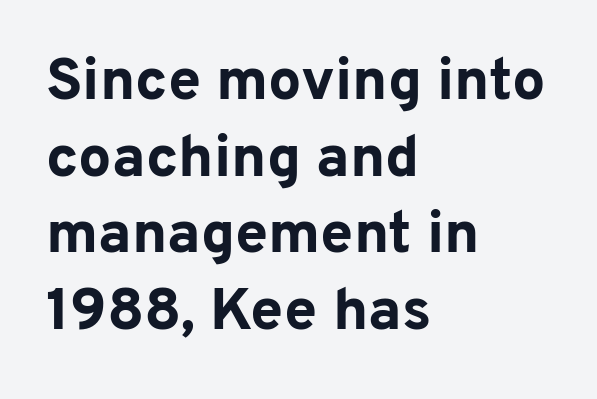
No italicization has been applied; the sample stays upright. Students, observe: this is what conventionally led text looks like. Horizontally, the lines are justified to the leading edge only. You can tell from the bare stems that sans-serif type was used. Think of a printed novel: that variable character pitch is what you see here. The zone under the glyphs is completely vacant.
